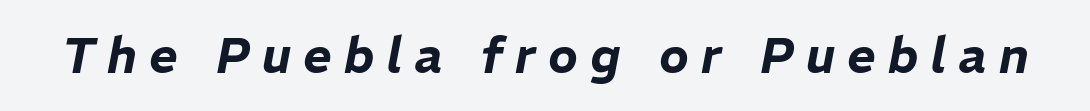
Q: Is the text italic (slanted)? A: Yes, it leans right by about 11 degrees.
Q: Is the text underlined? A: No.
Q: Is the spacing between letters normal or unusually wide? A: Unusually wide.
Q: Width (condensed, normal, or wide)? A: Normal.
Q: Stroke contrast? A: Low.
Q: x-height? A: Medium.
Q: Monospaced? A: No.
